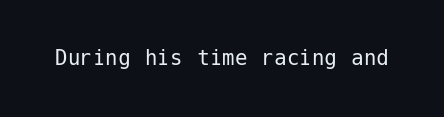
The rendering keeps characters at their native spacing. The font sits on the lighter half of the weight spectrum, regular included. Quick note: underline off. Is there any slant? The stems are plumb.
